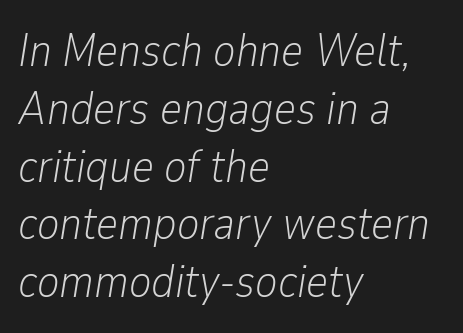
Q: Is the text bold? A: No.
Q: Is the text italic (slanted)? A: Yes, it leans right by about 9 degrees.
Q: Is the text underlined? A: No.
Q: How is the paragraph aligned? A: Left-aligned.
Q: Is the spacing between letters normal or unusually wide? A: Normal.
Q: Width (condensed, normal, or wide)? A: Condensed.
Q: Stroke contrast? A: Low.
Q: x-height? A: Medium.
Q: Monospaced? A: No.
